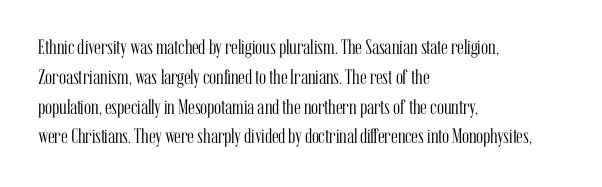
{"italic": "no", "bold": "no", "underline": "no", "align": "left", "line_spacing": "normal", "line_spacing_ratio": 1.42, "letter_spacing": "normal", "letter_spacing_em": 0.0, "glyph_px": 21}
